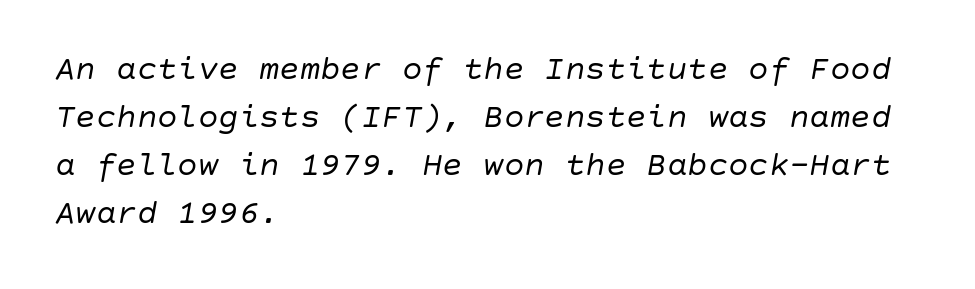
Where is the straight margin? On the left. Type without underlining. Style check: oblique. Observe the ordinary spacing: letters are neighbours, not strangers. Stroke thickness stays within the range of a standard reading face or lighter.
